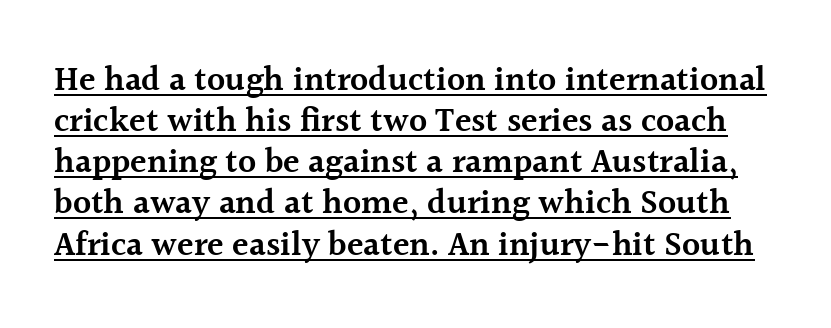
Q: Is the text bold? A: Semi-bold.
Q: Is the text italic (slanted)? A: No, it is upright.
Q: Is the typeface a serif or a sans-serif typeface? A: Serif.
Q: Is the text underlined? A: Yes.
Q: Is the spacing between letters normal or unusually wide? A: Normal.
Q: Width (condensed, normal, or wide)? A: Normal.
Q: x-height? A: Medium.
Q: Monospaced? A: No.
